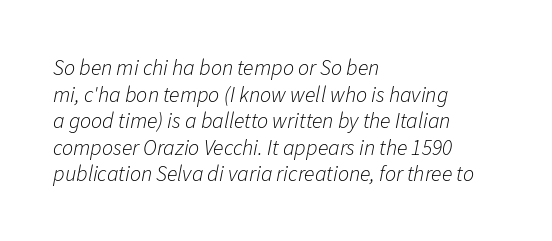
Q: Is the text bold? A: No.
Q: Is the text italic (slanted)? A: Yes, it leans right by about 11 degrees.
Q: Is the text underlined? A: No.
Q: How is the paragraph aligned? A: Left-aligned.
Q: Is the spacing between letters normal or unusually wide? A: Normal.
